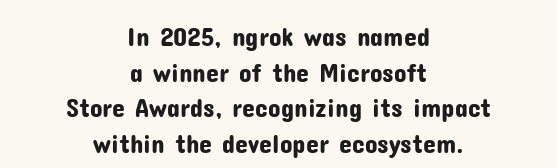
Q: Is the text italic (slanted)? A: No, it is upright.
Q: Is the text underlined? A: No.
Q: How is the paragraph aligned? A: Centered.
Q: Is the spacing between letters normal or unusually wide? A: Normal.
Q: Is the spacing between lines tight, normal or loose? A: Normal.
